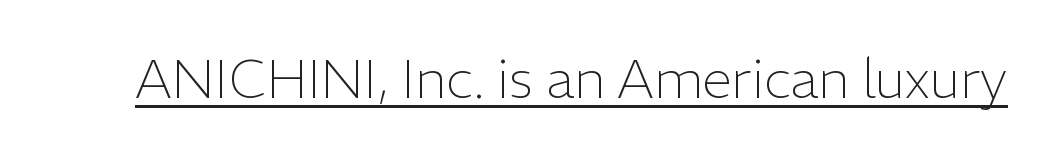
Q: Is the text bold? A: No.
Q: Is the text italic (slanted)? A: No, it is upright.
Q: Is the typeface a serif or a sans-serif typeface? A: Sans-serif.
Q: Is the text underlined? A: Yes.
Q: Is the spacing between letters normal or unusually wide? A: Normal.
Q: Width (condensed, normal, or wide)? A: Normal.
Q: Stroke contrast? A: Low.
Q: x-height? A: Medium.
Q: Monospaced? A: No.
